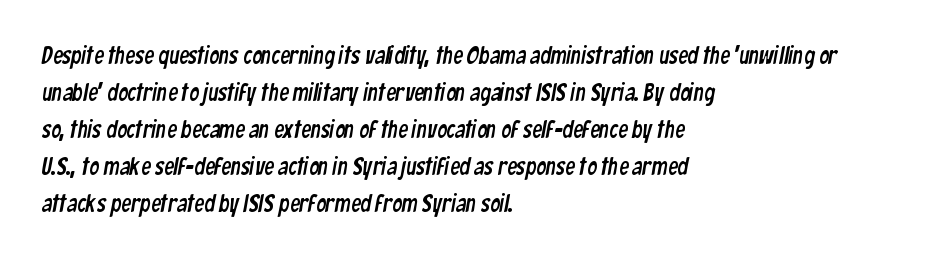
The space beneath each line is pristine and unruled. Nobody touched the tracking dial on this one. One-word summary of the alignment: left. The vertical gap from one line to the next is medium.
